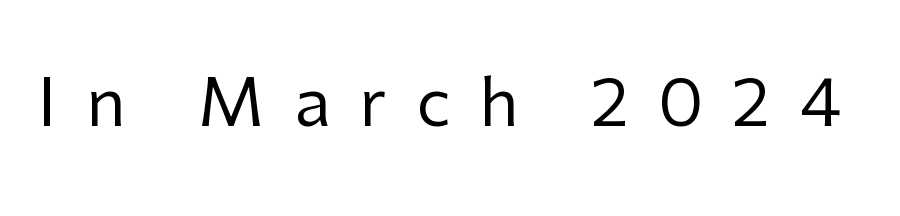
Q: Is the text bold? A: No.
Q: Is the text italic (slanted)? A: No, it is upright.
Q: Is the typeface a serif or a sans-serif typeface? A: Sans-serif.
Q: Is the text underlined? A: No.
Q: Is the spacing between letters normal or unusually wide? A: Unusually wide.
Q: Width (condensed, normal, or wide)? A: Normal.
Q: Stroke contrast? A: Low.
Q: x-height? A: Medium.
Q: Monospaced? A: No.
